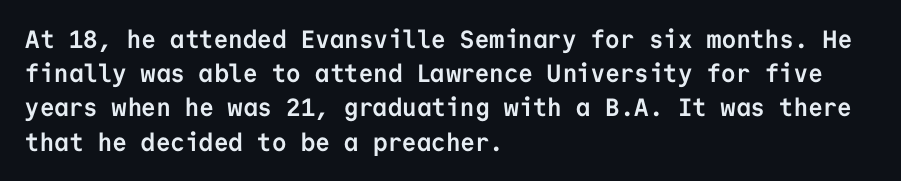
The image shows 25 px bold type, upright; set left-aligned, normal line spacing (1.37x), normal letter spacing, not underlined.
